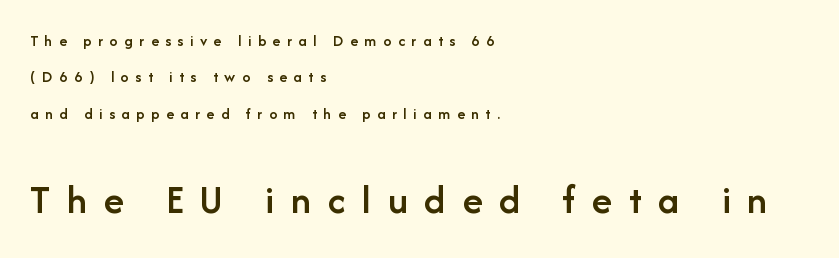
{"serif": "no", "italic": "no", "bold": "semi", "weight": "semibold", "width": "normal", "stroke_contrast": "low", "x_height": "medium", "monospaced": "no", "underline": "no", "align": "left", "line_spacing": "loose", "line_spacing_ratio": 2.28, "letter_spacing": "wide", "letter_spacing_em": 0.41, "larger_block": "second", "size_ratio": 2.56, "glyph_px": 41}
